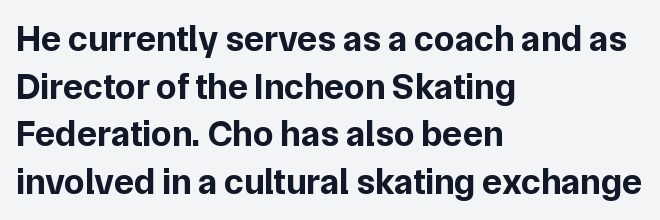
The image shows 37 px bold sans-serif type, upright; set left-aligned, normal line spacing (1.29x), normal letter spacing, not underlined; low stroke contrast and a medium x-height.
